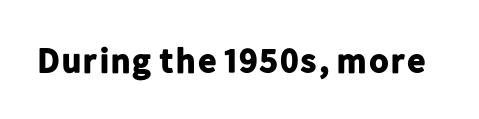
Q: Is the text bold? A: Yes.
Q: Is the text italic (slanted)? A: No, it is upright.
Q: Is the typeface a serif or a sans-serif typeface? A: Sans-serif.
Q: Is the text underlined? A: No.
Q: Is the spacing between letters normal or unusually wide? A: Normal.
Q: Width (condensed, normal, or wide)? A: Normal.
Q: Stroke contrast? A: Low.
Q: x-height? A: Medium.
Q: Monospaced? A: No.
